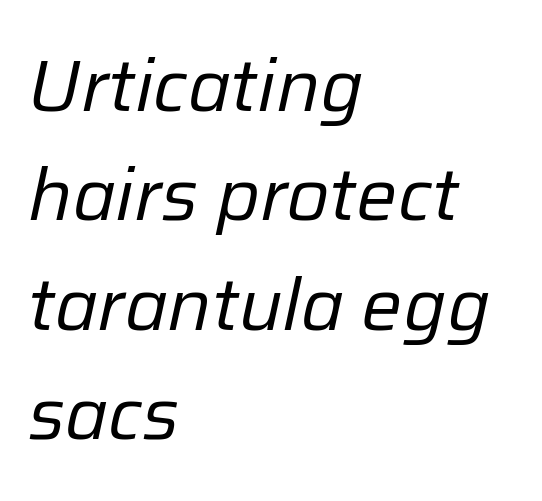
{"italic": "yes", "lean": "right", "slant_degrees": 12, "bold": "no", "weight": "regular", "width": "normal", "stroke_contrast": "low", "x_height": "medium", "monospaced": "no", "underline": "no", "align": "left", "line_spacing": "normal", "line_spacing_ratio": 1.5, "letter_spacing": "normal", "letter_spacing_em": 0.0, "glyph_px": 73}
